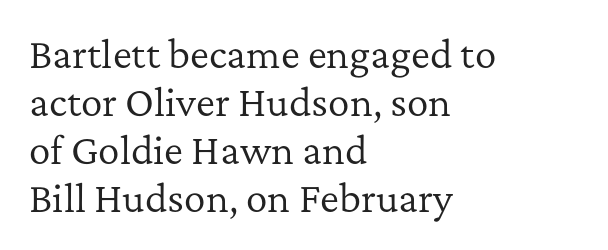
Q: Is the text bold? A: No.
Q: Is the text italic (slanted)? A: No, it is upright.
Q: Is the typeface a serif or a sans-serif typeface? A: Serif.
Q: Is the text underlined? A: No.
Q: How is the paragraph aligned? A: Left-aligned.
Q: Is the spacing between letters normal or unusually wide? A: Normal.
Q: Is the spacing between lines tight, normal or loose? A: Normal.
Q: Width (condensed, normal, or wide)? A: Normal.
Q: Stroke contrast? A: Low.
Q: x-height? A: Medium.
Q: Monospaced? A: No.
